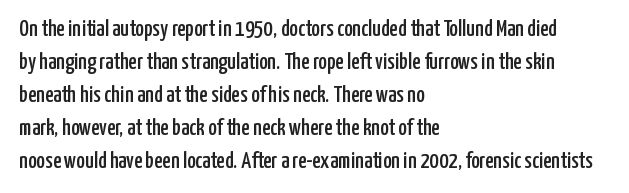
{"italic": "no", "underline": "no", "align": "left", "line_spacing": "normal", "line_spacing_ratio": 1.44, "letter_spacing": "normal", "letter_spacing_em": 0.0, "glyph_px": 23}
